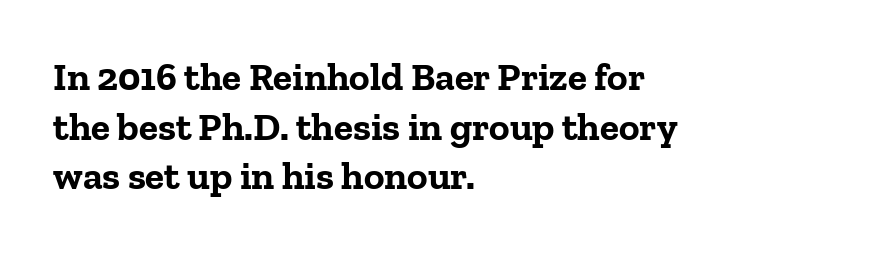
The image shows 39 px bold serif type, upright; set left-aligned, normal line spacing (1.27x), normal letter spacing, not underlined; low stroke contrast and a medium x-height.
